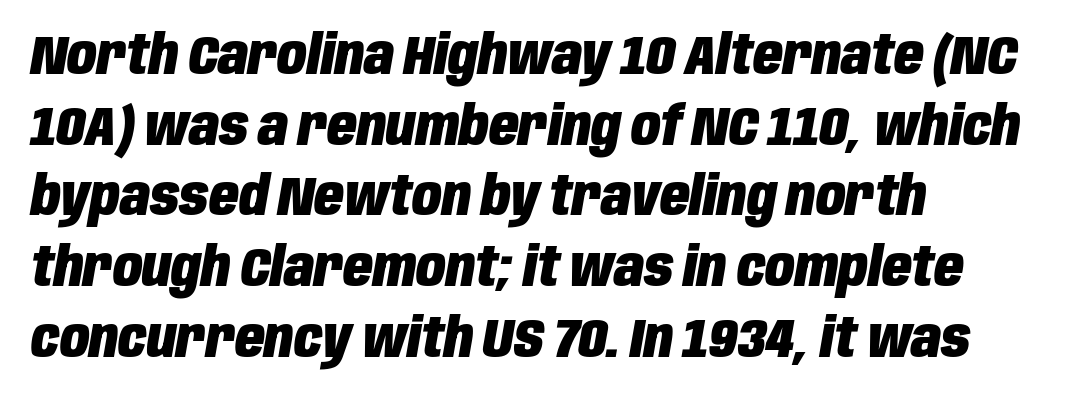
The image shows 54 px heavy, condensed type, italic (leaning right); set left-aligned, normal line spacing (1.31x), normal letter spacing, not underlined; low stroke contrast and a large x-height.
